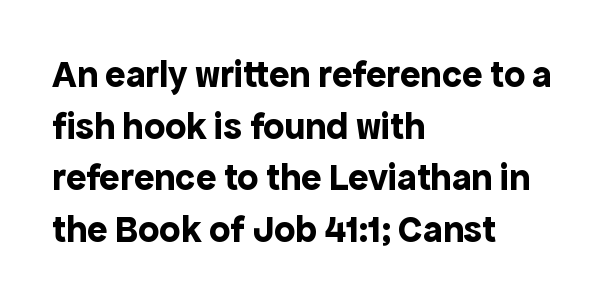
{"serif": "no", "italic": "no", "bold": "yes", "weight": "bold", "width": "normal", "x_height": "medium", "monospaced": "no", "underline": "no", "align": "left", "line_spacing": "normal", "line_spacing_ratio": 1.36, "letter_spacing": "normal", "letter_spacing_em": 0.0, "glyph_px": 38}
